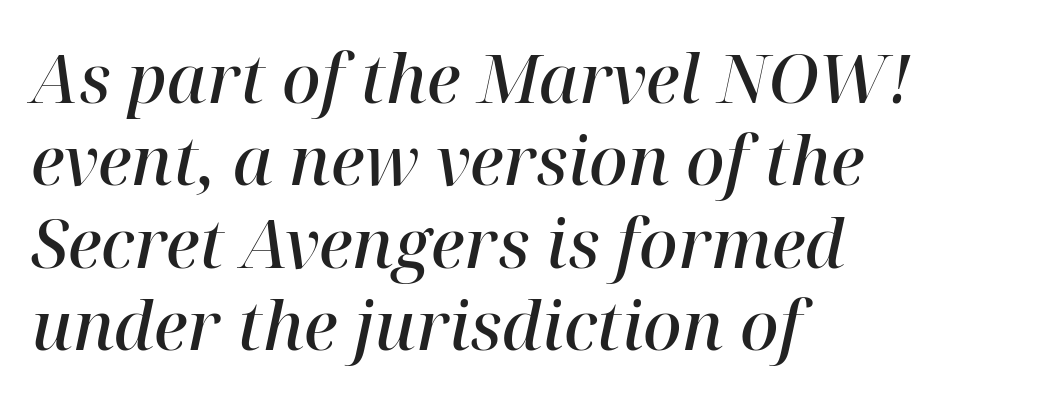
{"serif": "yes", "italic": "yes", "lean": "right", "slant_degrees": 12, "bold": "semi", "weight": "semibold", "width": "normal", "stroke_contrast": "high", "x_height": "medium", "monospaced": "no", "underline": "no", "align": "left", "line_spacing_ratio": 1.23, "letter_spacing": "normal", "letter_spacing_em": 0.0, "glyph_px": 67}
